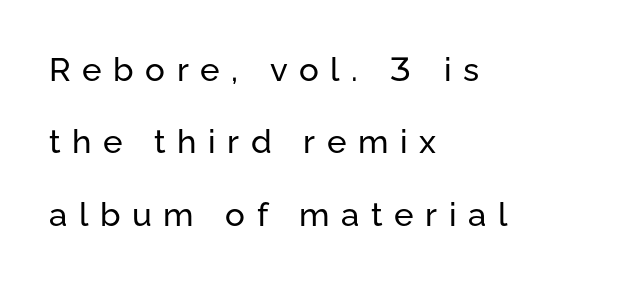
The image shows 33 px sans-serif type, upright; set left-aligned, loose line spacing (2.19x), unusually wide letter spacing (+0.35 em), not underlined; low stroke contrast and a medium x-height.
